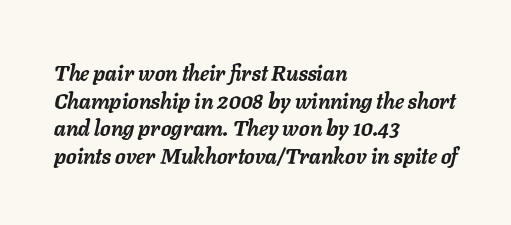
Q: Is the text bold? A: Yes.
Q: Is the text italic (slanted)? A: Yes, it leans right by about 11 degrees.
Q: Is the text underlined? A: No.
Q: How is the paragraph aligned? A: Left-aligned.
Q: Is the spacing between letters normal or unusually wide? A: Normal.
Q: Is the spacing between lines tight, normal or loose? A: Normal.
